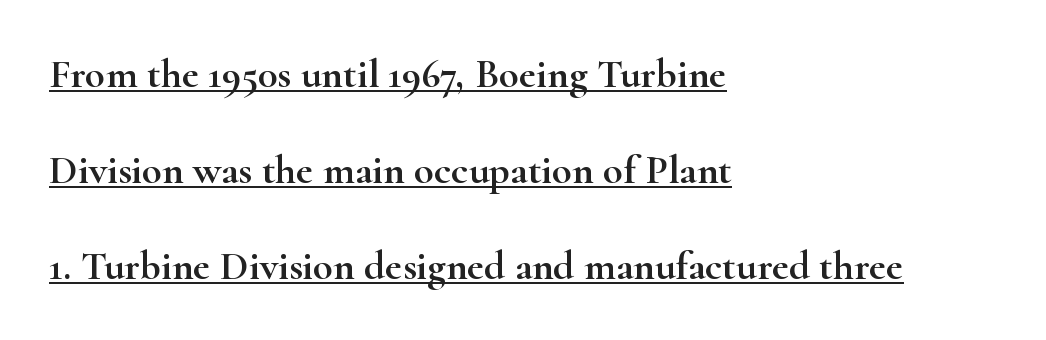
Q: Is the text italic (slanted)? A: No, it is upright.
Q: Is the typeface a serif or a sans-serif typeface? A: Serif.
Q: Is the text underlined? A: Yes.
Q: How is the paragraph aligned? A: Left-aligned.
Q: Is the spacing between letters normal or unusually wide? A: Normal.
Q: Is the spacing between lines tight, normal or loose? A: Loose.
Q: Width (condensed, normal, or wide)? A: Wide.
Q: Stroke contrast? A: High.
Q: x-height? A: Small.
Q: Monospaced? A: No.
